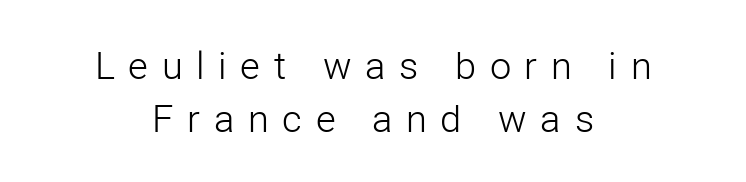
The image shows 38 px light sans-serif type, upright; set centered, normal line spacing (1.39x), unusually wide letter spacing (+0.36 em), not underlined; low stroke contrast and a medium x-height.
